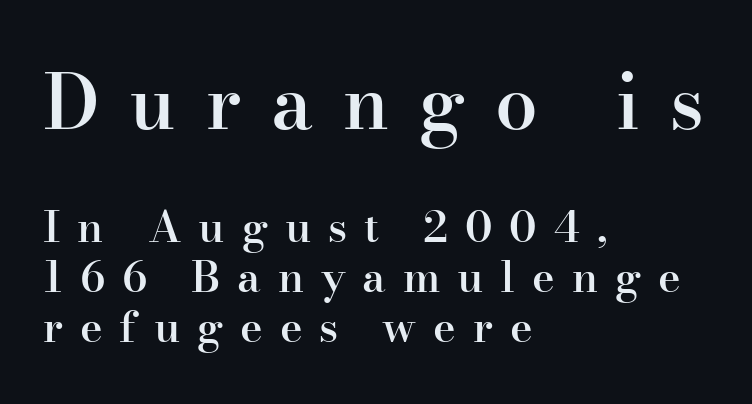
The image shows 76 px semibold serif type, upright; set left-aligned, line spacing 1.17x, unusually wide letter spacing (+0.39 em), not underlined; the first (top) block is 1.77x larger; high stroke contrast and a small x-height.
